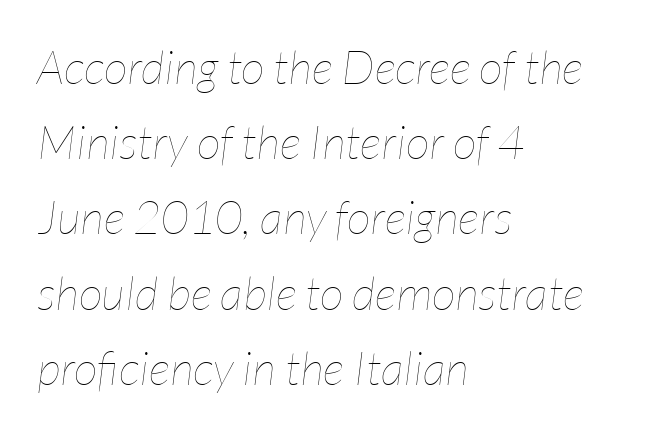
Q: Is the text bold? A: No.
Q: Is the text italic (slanted)? A: Yes, it leans right by about 7 degrees.
Q: Is the text underlined? A: No.
Q: How is the paragraph aligned? A: Left-aligned.
Q: Is the spacing between letters normal or unusually wide? A: Normal.
Q: Is the spacing between lines tight, normal or loose? A: Normal.
Q: Width (condensed, normal, or wide)? A: Condensed.
Q: Stroke contrast? A: Low.
Q: x-height? A: Medium.
Q: Monospaced? A: No.
